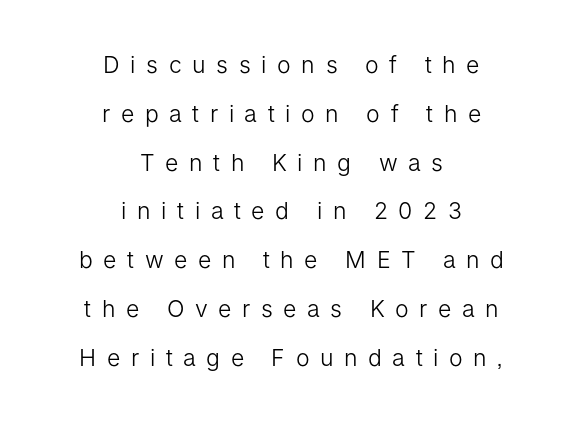
The passage shown has open, widely tracked lettering throughout. Designer's note — italics off, roman on. Casual observation: everything's sitting right in the middle. The face looks like a standard text weight, possibly lighter. Does the leading feel generous? Absolutely, it's lavish.
